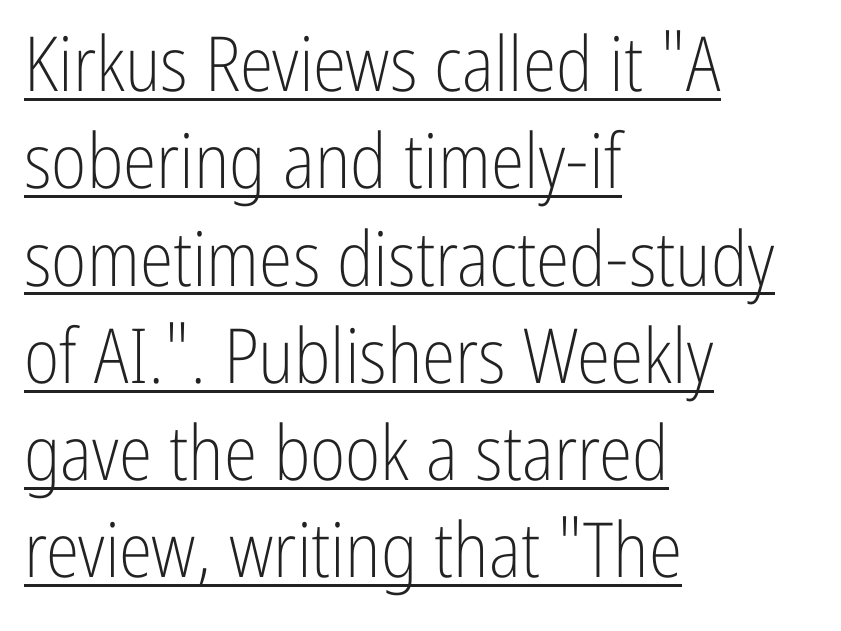
{"serif": "no", "italic": "no", "bold": "no", "weight": "light", "width": "condensed", "stroke_contrast": "low", "x_height": "medium", "monospaced": "no", "underline": "yes", "align": "left", "line_spacing": "normal", "line_spacing_ratio": 1.28, "letter_spacing": "normal", "letter_spacing_em": 0.0, "glyph_px": 76}
